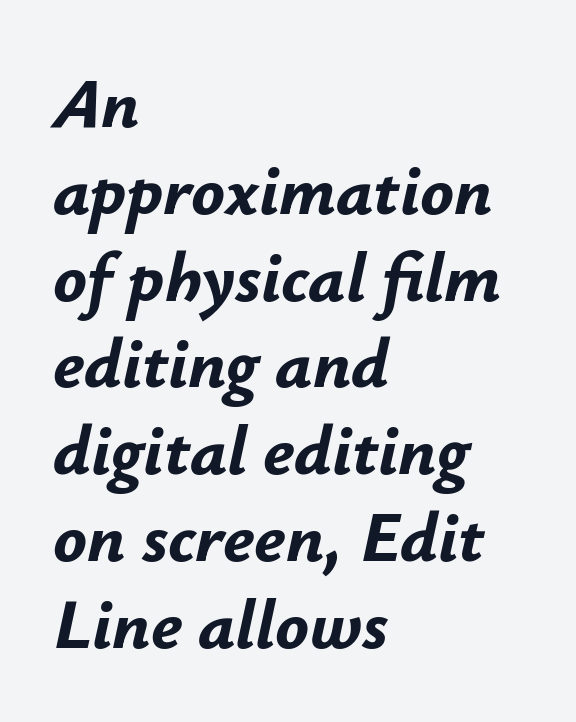
Q: Is the text bold? A: Yes.
Q: Is the text italic (slanted)? A: Yes, it leans right by about 12 degrees.
Q: Is the text underlined? A: No.
Q: How is the paragraph aligned? A: Left-aligned.
Q: Is the spacing between letters normal or unusually wide? A: Normal.
Q: Width (condensed, normal, or wide)? A: Normal.
Q: Stroke contrast? A: Low.
Q: x-height? A: Small.
Q: Monospaced? A: No.
